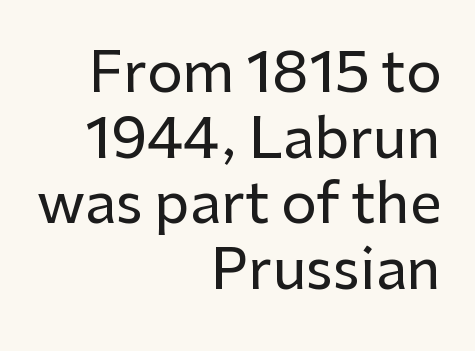
Q: Is the text italic (slanted)? A: No, it is upright.
Q: Is the typeface a serif or a sans-serif typeface? A: Sans-serif.
Q: Is the text underlined? A: No.
Q: How is the paragraph aligned? A: Right-aligned.
Q: Is the spacing between letters normal or unusually wide? A: Normal.
Q: Width (condensed, normal, or wide)? A: Normal.
Q: Stroke contrast? A: Low.
Q: x-height? A: Medium.
Q: Monospaced? A: No.
